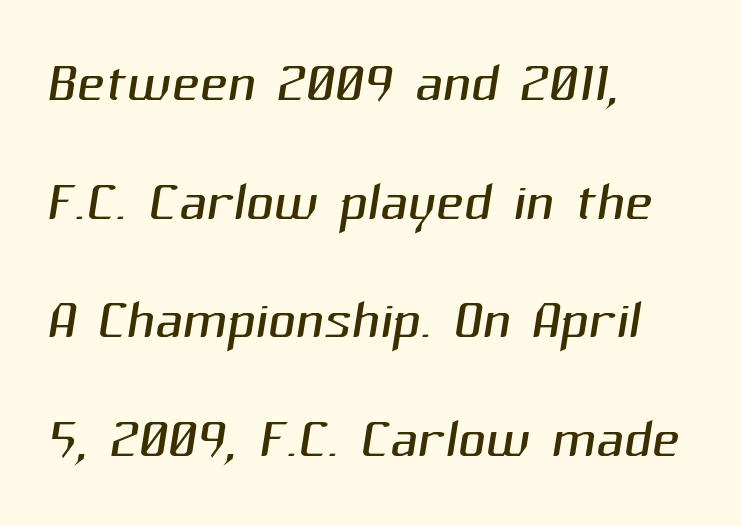
The passage shown is typeset with a sans-serif family. Weight: not bold — regular or lighter. Letter spacing: default. The leading is moderate, giving the passage an even texture.
